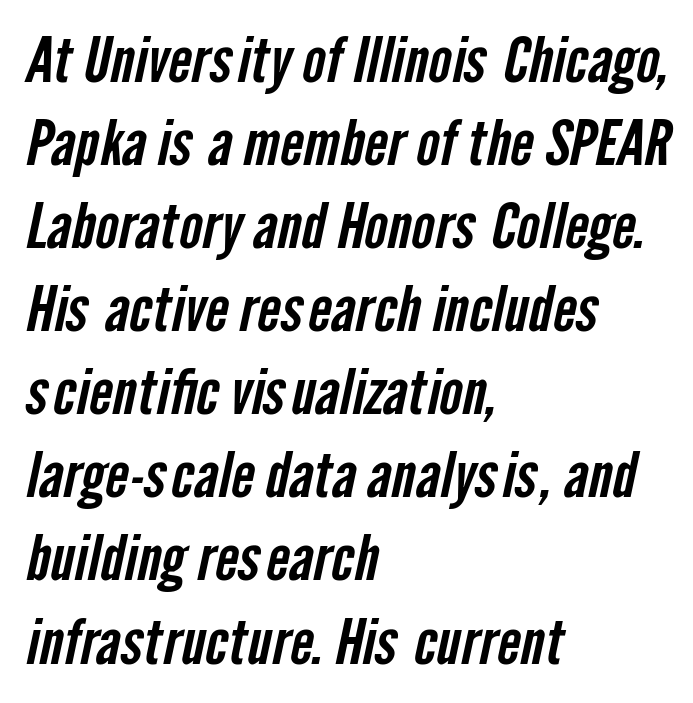
{"serif": "no", "width": "condensed", "stroke_contrast": "low", "x_height": "medium", "monospaced": "no", "underline": "no", "align": "left", "line_spacing": "normal", "line_spacing_ratio": 1.34, "letter_spacing": "normal", "letter_spacing_em": 0.0, "glyph_px": 62}
